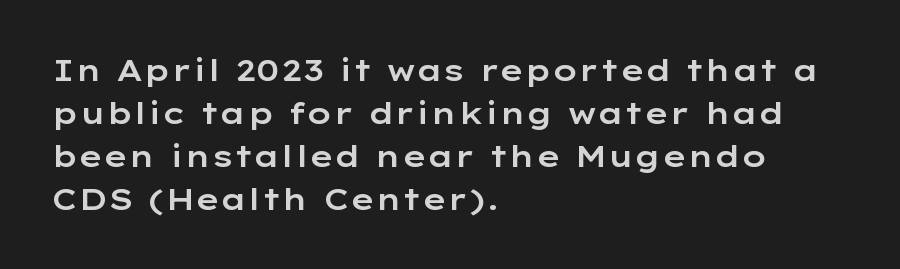
The image shows 30 px wide sans-serif type, upright; set left-aligned, normal line spacing (1.43x), normal letter spacing, not underlined; low stroke contrast and a medium x-height.
